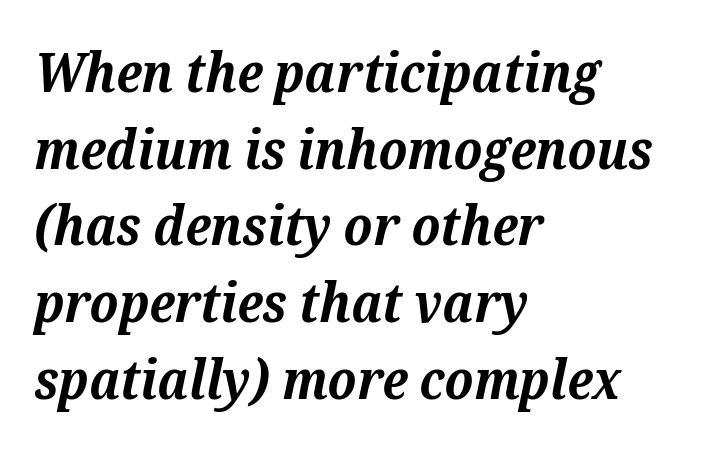
{"serif": "yes", "italic": "yes", "lean": "right", "slant_degrees": 12, "bold": "yes", "weight": "bold", "width": "normal", "stroke_contrast": "medium", "x_height": "medium", "monospaced": "no", "underline": "no", "align": "left", "line_spacing": "normal", "line_spacing_ratio": 1.42, "letter_spacing": "normal", "letter_spacing_em": 0.0, "glyph_px": 54}
